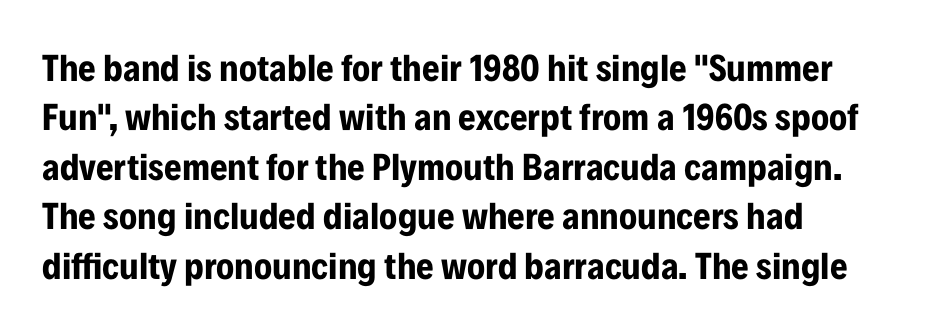
What's the leading like? Ordinary, nothing unusual. This sample uses a sans-serif face. A bare baseline throughout the passage. The passage is arranged the way most books set body copy — flush left.
